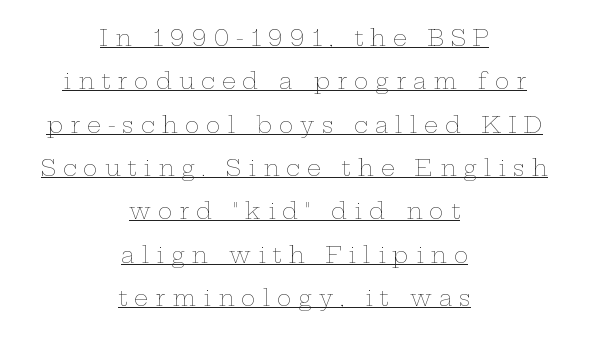
This rendering uses center alignment, leaving both contours irregular but symmetric. The designer dialed line spacing up above the default. Compared with typical body copy, the letter spacing here is much looser. Nope, not italic — everything's standing straight. In designer terms, the underline attribute is active on this setting. Nothing heavy about these letters — not bold at all.
